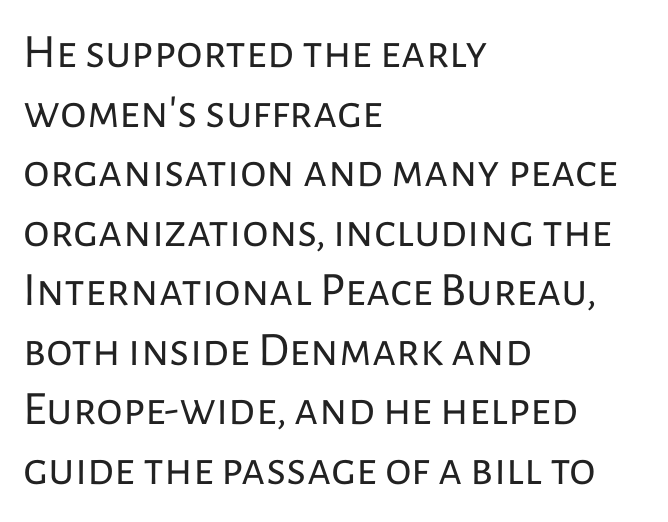
The image shows 48 px regular-weight sans-serif type, upright; set left-aligned, line spacing 1.24x, normal letter spacing, not underlined; low stroke contrast and a medium x-height.
